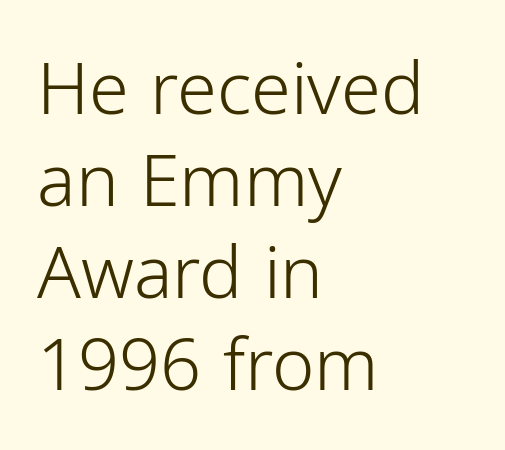
{"serif": "no", "italic": "no", "bold": "no", "weight": "light", "width": "normal", "stroke_contrast": "low", "x_height": "medium", "monospaced": "no", "underline": "no", "align": "left", "line_spacing": "normal", "line_spacing_ratio": 1.28, "letter_spacing": "normal", "letter_spacing_em": 0.0, "glyph_px": 72}
